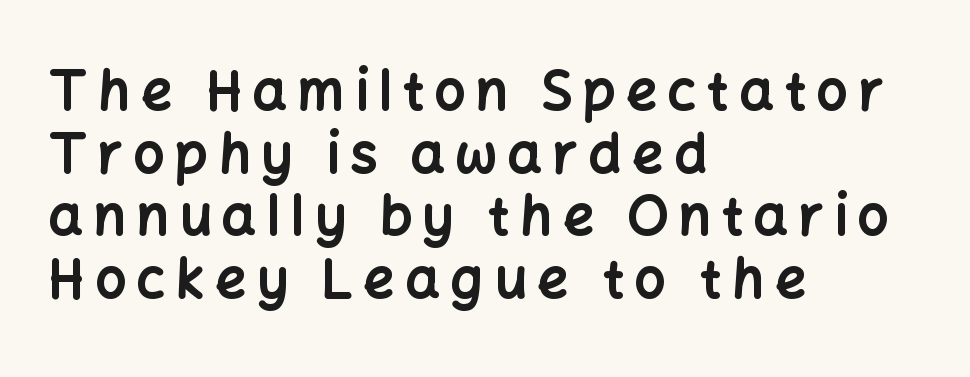
The image shows 54 px bold sans-serif type, upright; set left-aligned, line spacing 1.16x, unusually wide letter spacing (+0.2 em), not underlined; low stroke contrast and a medium x-height.
